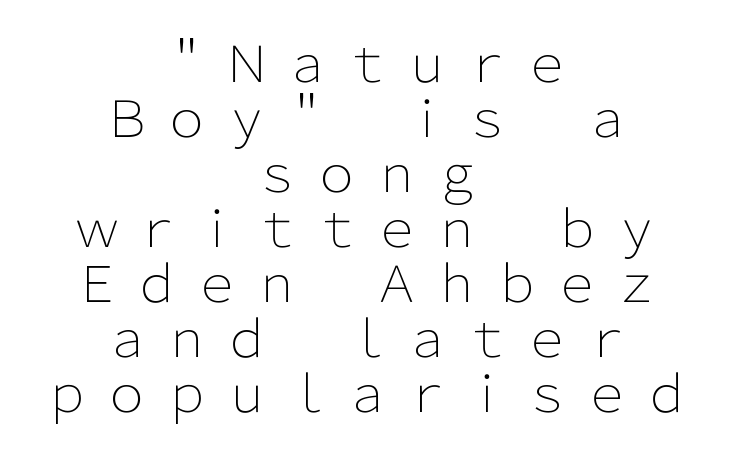
Q: Is the text bold? A: No.
Q: Is the text italic (slanted)? A: No, it is upright.
Q: Is the typeface a serif or a sans-serif typeface? A: Sans-serif.
Q: Is the text underlined? A: No.
Q: How is the paragraph aligned? A: Centered.
Q: Is the spacing between letters normal or unusually wide? A: Unusually wide.
Q: Is the spacing between lines tight, normal or loose? A: Tight.
Q: Width (condensed, normal, or wide)? A: Normal.
Q: Stroke contrast? A: Low.
Q: x-height? A: Medium.
Q: Monospaced? A: No.
